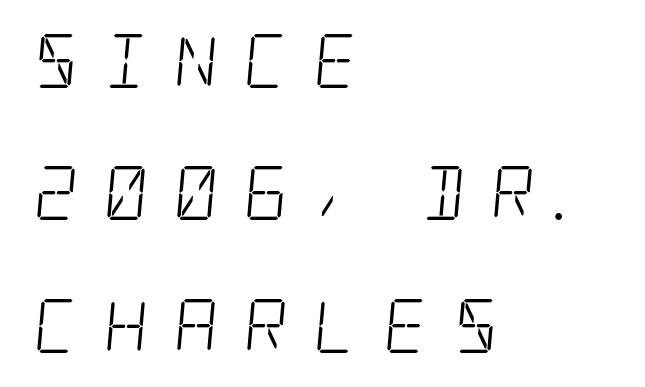
Q: Is the text bold? A: No.
Q: Is the typeface a serif or a sans-serif typeface? A: Serif.
Q: Is the text underlined? A: No.
Q: How is the paragraph aligned? A: Left-aligned.
Q: Is the spacing between letters normal or unusually wide? A: Unusually wide.
Q: Is the spacing between lines tight, normal or loose? A: Loose.
Q: Width (condensed, normal, or wide)? A: Condensed.
Q: Stroke contrast? A: Low.
Q: x-height? A: Large.
